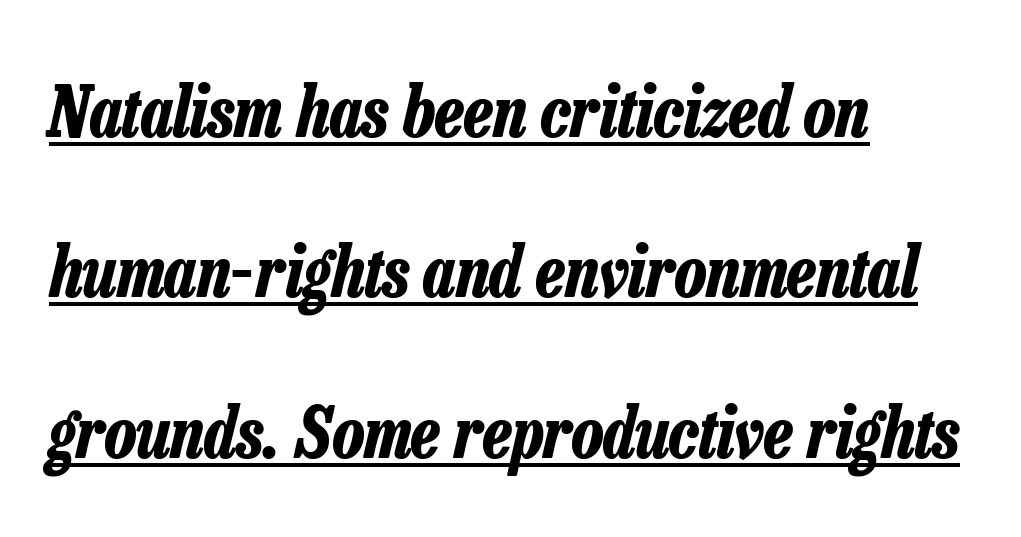
{"italic": "yes", "lean": "right", "slant_degrees": 13, "bold": "yes", "weight": "bold", "width": "condensed", "stroke_contrast": "low", "x_height": "medium", "monospaced": "no", "underline": "yes", "align": "left", "line_spacing": "loose", "line_spacing_ratio": 2.29, "letter_spacing": "normal", "letter_spacing_em": 0.0, "glyph_px": 70}
